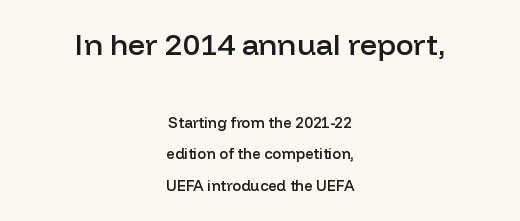
Nobody drew a line under any word here. You could call the tracking neutral — neither tight nor loose. Both edges are ragged and mirror each other, which tells us the setting is centered. The lettering stays uniformly vertical, giving the passage a roman look.
